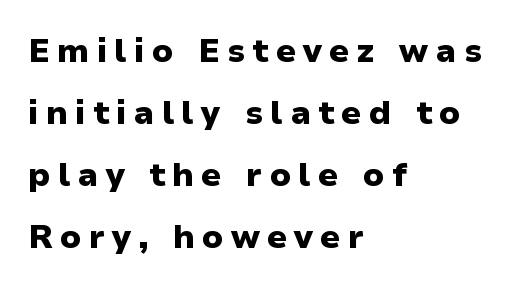
The area under the type is left untouched. No feet cap the strokes, marking this as sans-serif type. Students, this is bold: see how much ink each stroke carries. Rendered with straight, roman letterforms.
